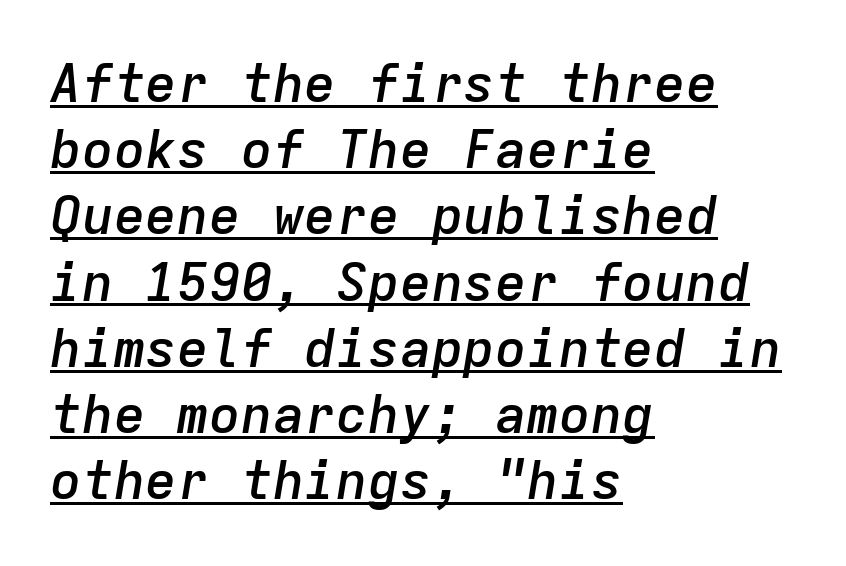
The image shows 53 px semibold type, italic (leaning right), monospaced; set left-aligned, normal line spacing (1.25x), normal letter spacing, underlined; low stroke contrast and a medium x-height.
